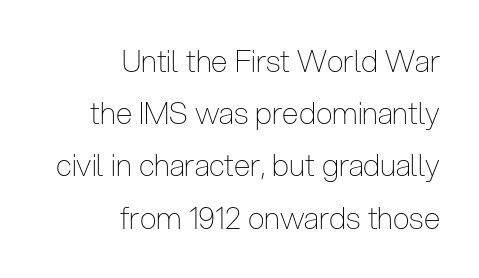
{"serif": "no", "italic": "no", "bold": "no", "weight": "thin", "width": "condensed", "stroke_contrast": "low", "x_height": "medium", "monospaced": "no", "underline": "no", "align": "right", "line_spacing_ratio": 1.74, "letter_spacing": "normal", "letter_spacing_em": 0.0, "glyph_px": 30}
